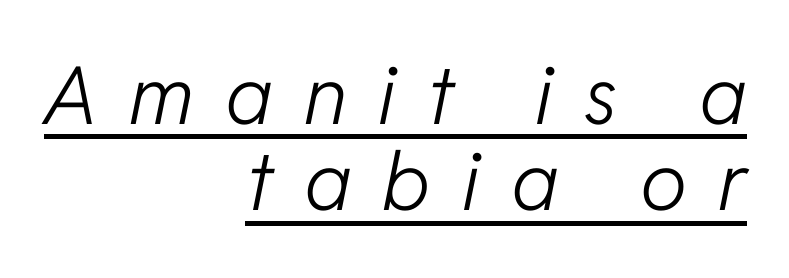
Underlining? Definitely there. Italic: yes, the glyphs are oblique. A typesetter would call this leading minimal, almost set solid. Think standard paragraph weight, or any step lighter than that. Words appear elongated and porous because spacing is wide.
